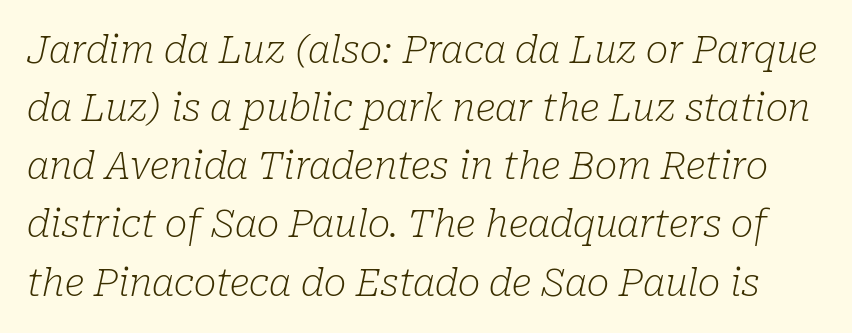
Rows of type keep a routine distance in the vertical direction. Is this a fixed-width face? No — the glyphs have proportional, varying widths. The designer went with a serif here, giving each stem small feet. Tracking here is standard; glyphs follow each other at the usual distance. Is this a heavy cut? Hardly; it is regular or lighter.
